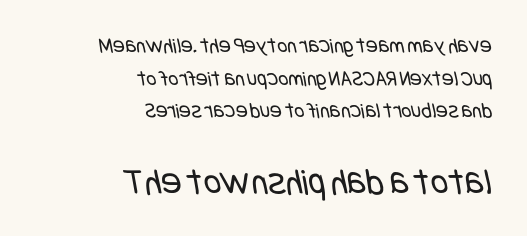
The image shows 38 px regular-weight, condensed sans-serif type; set right-aligned, normal line spacing (1.48x), normal letter spacing, not underlined; the second (bottom) block is 1.73x larger; low stroke contrast and a large x-height.
